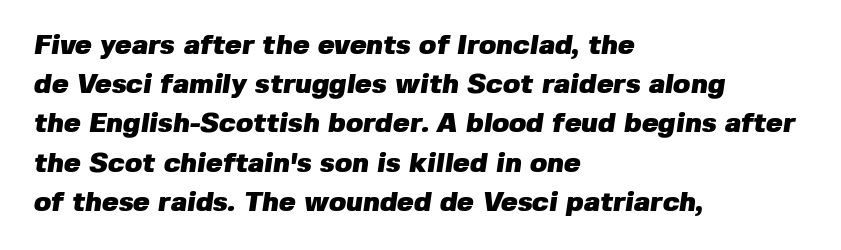
The image shows 28 px heavy sans-serif type; set left-aligned, normal line spacing (1.4x), normal letter spacing, not underlined; low stroke contrast and a medium x-height.
